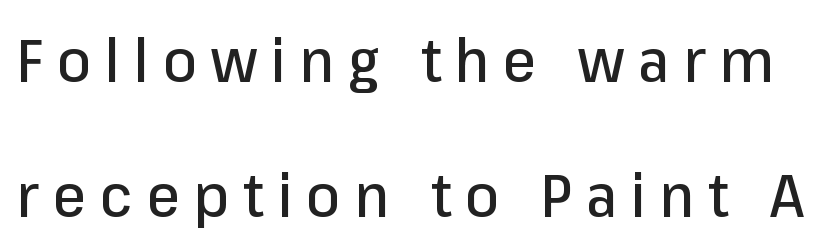
Q: Is the text italic (slanted)? A: No, it is upright.
Q: Is the typeface a serif or a sans-serif typeface? A: Sans-serif.
Q: Is the text underlined? A: No.
Q: Is the spacing between letters normal or unusually wide? A: Unusually wide.
Q: Is the spacing between lines tight, normal or loose? A: Loose.
Q: Width (condensed, normal, or wide)? A: Normal.
Q: Stroke contrast? A: Low.
Q: x-height? A: Medium.
Q: Monospaced? A: No.
